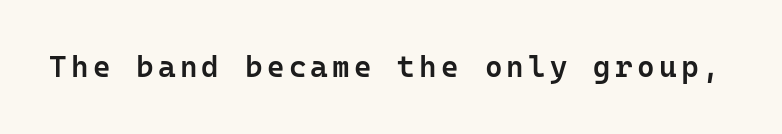
Bare-footed words on every line. Is this a sans? Yes — the strokes have no serifs. Do the characters align in a grid? Yes, the font is monospaced. A semibold gives these letters moderate extra thickness, short of bold.
